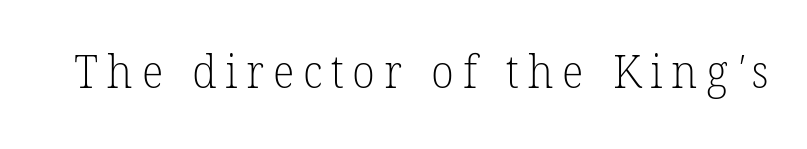
{"serif": "yes", "bold": "no", "weight": "light", "width": "normal", "stroke_contrast": "low", "x_height": "medium", "monospaced": "no", "underline": "no", "glyph_px": 46}
